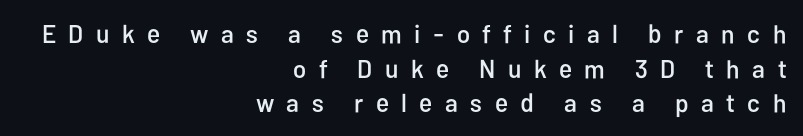
Check the space under the baseline: it is left empty. What's the leading like? Ordinary, nothing unusual. If you drew a ruler down the right edge, every line would touch it. This is the regular roman posture of the typeface. The tracking reads as deliberately expanded to a designer's eye.
